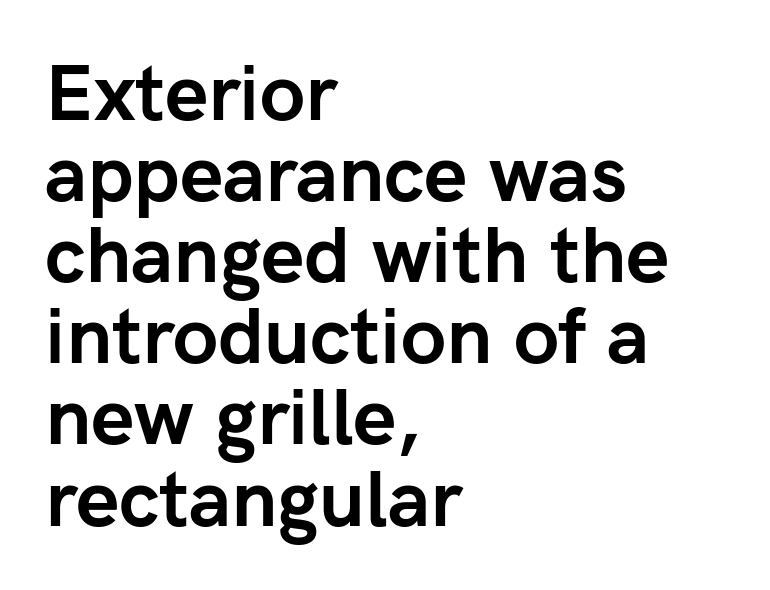
Letterform terminals end flat and unadorned throughout the passage. A full-strength bold gives these letters their thick strokes. Words appear dense and cohesive because spacing is normal. The block of text is dense from top to bottom, with scant space between rows.
